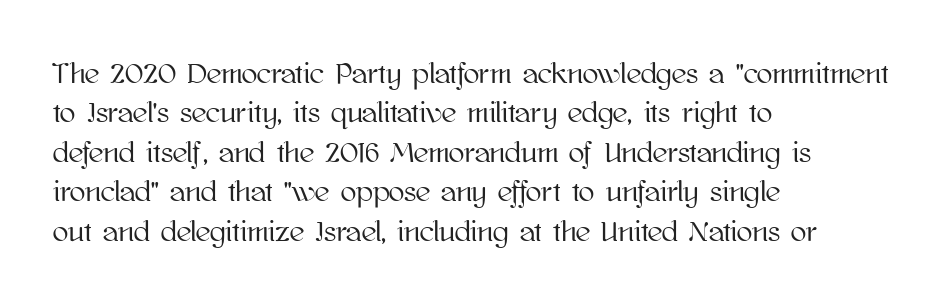
{"italic": "no", "width": "normal", "stroke_contrast": "high", "x_height": "medium", "monospaced": "no", "underline": "no", "align": "left", "line_spacing": "normal", "line_spacing_ratio": 1.36, "letter_spacing": "normal", "letter_spacing_em": 0.0, "glyph_px": 29}
